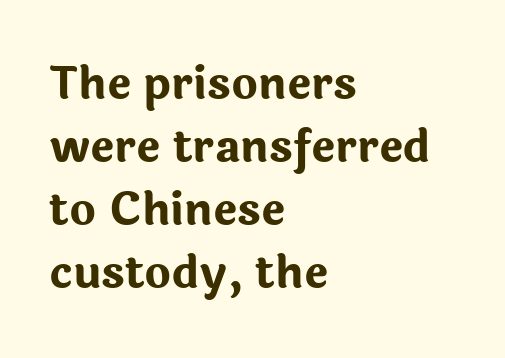
Q: Is the text bold? A: Yes.
Q: Is the text italic (slanted)? A: No, it is upright.
Q: Is the typeface a serif or a sans-serif typeface? A: Sans-serif.
Q: Is the text underlined? A: No.
Q: How is the paragraph aligned? A: Left-aligned.
Q: Is the spacing between letters normal or unusually wide? A: Normal.
Q: Is the spacing between lines tight, normal or loose? A: Normal.
Q: Width (condensed, normal, or wide)? A: Normal.
Q: Stroke contrast? A: Low.
Q: x-height? A: Medium.
Q: Monospaced? A: No.
